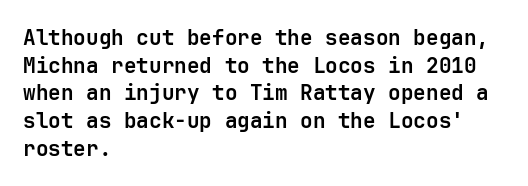
The image shows 21 px bold type, upright; set left-aligned, normal line spacing (1.32x), normal letter spacing, not underlined.
